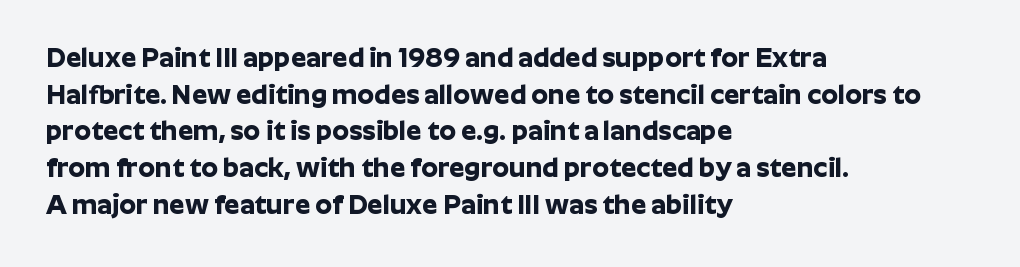
Casual observation: everything's shoved over to the left. Look at the tracking — it's just the regular setting, nothing added. The rendering uses a moderate line-height, typical for paragraphs. Decoration check: the copy has no underline. The face used here has the dense, thick strokes of a bold. The typography opts for an upright posture over an oblique one.
